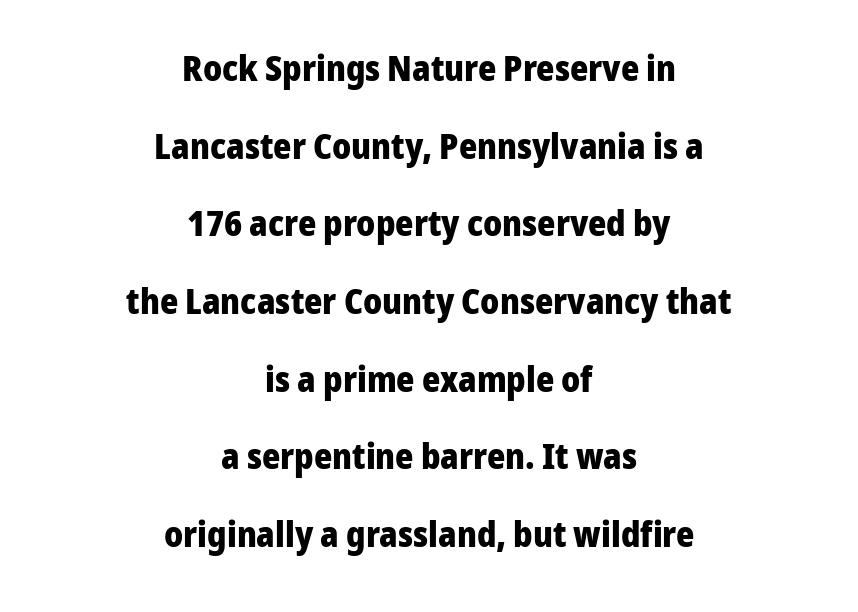
The letters sit at their default tracking, neither squeezed nor spread. Regarding serifs, this sample does without them. Each new line begins a long way beneath the previous one. Type without underlining. Is this a fixed-width face? No — the glyphs have proportional, varying widths. The typography opts for an upright posture over an oblique one.
